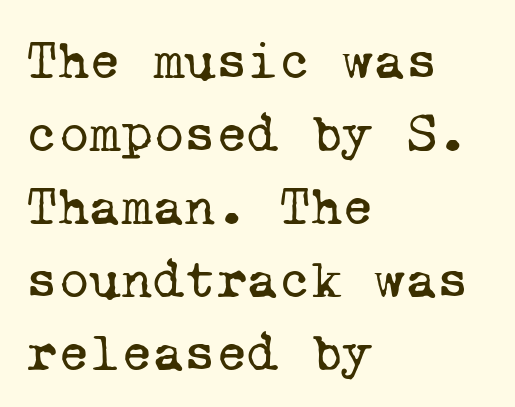
The image shows 54 px regular-weight serif type, monospaced; set left-aligned, normal line spacing (1.35x), normal letter spacing, not underlined; low stroke contrast and a medium x-height.
